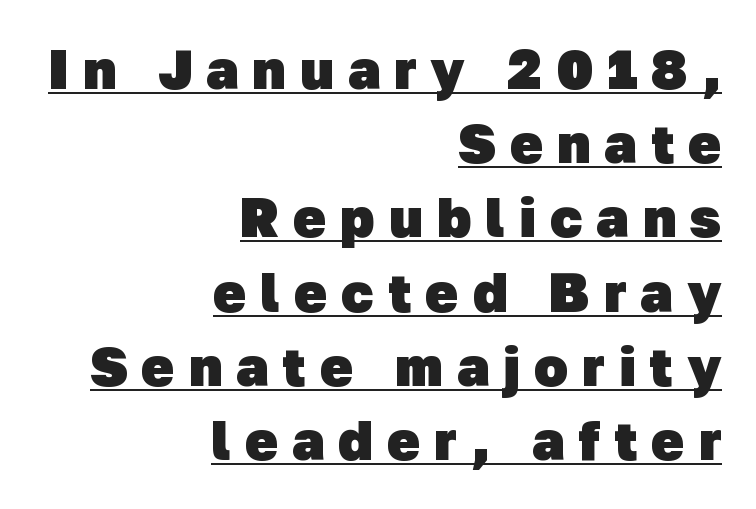
{"serif": "no", "bold": "yes", "weight": "heavy", "width": "normal", "stroke_contrast": "low", "x_height": "medium", "monospaced": "no", "underline": "yes", "align": "right", "line_spacing": "normal", "line_spacing_ratio": 1.35, "letter_spacing": "wide", "letter_spacing_em": 0.26, "glyph_px": 55}
